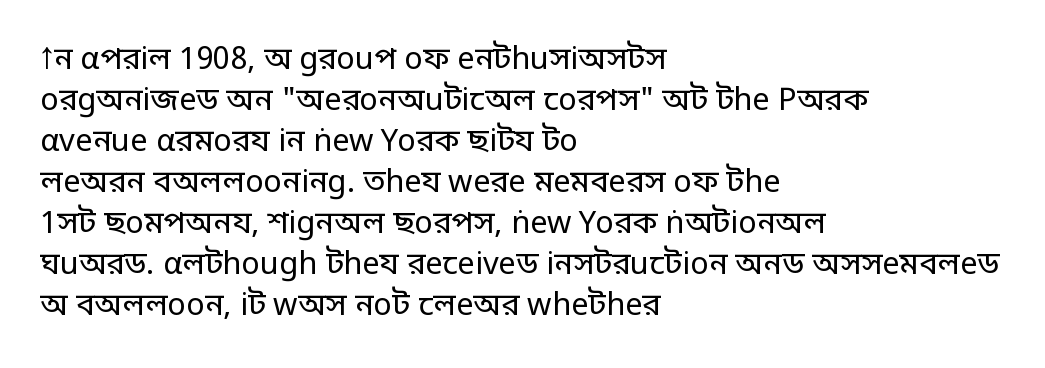
Think standard paragraph weight, or any step lighter than that. Characters follow at the spacing the type designer built in. This block has exactly the height ordinary leading produces. Glance below the letters and you will spot only blank space. To sum up the face: it is a sans, with no serifs.
